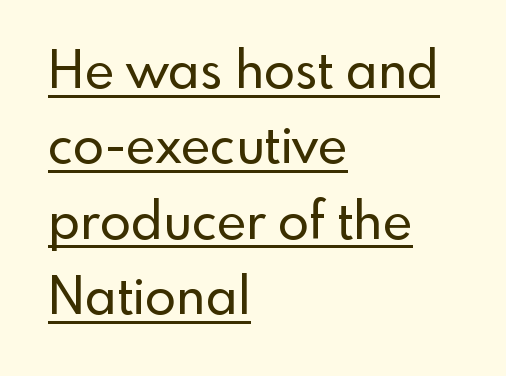
The space between consecutive lines is moderate. Tracking here is standard; glyphs follow each other at the usual distance. A typographer would call this underscored text. The type sits square on the baseline with zero lean.
